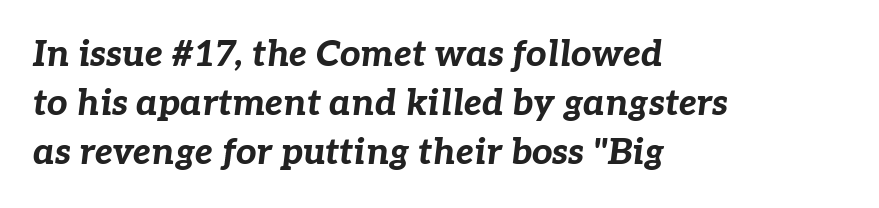
{"italic": "yes", "lean": "right", "slant_degrees": 7, "bold": "yes", "weight": "bold", "width": "normal", "stroke_contrast": "low", "x_height": "medium", "monospaced": "no", "underline": "no", "align": "left", "line_spacing": "normal", "line_spacing_ratio": 1.36, "letter_spacing": "normal", "letter_spacing_em": 0.0, "glyph_px": 36}
